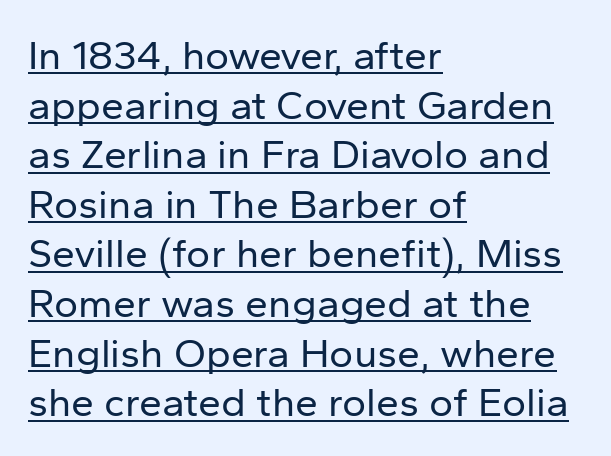
The passage is arranged the way most books set body copy — flush left. Does a line run under the words? Yes, clearly. Ink coverage per letter is moderate at most. Every stem runs plumb, perpendicular to the baseline.
